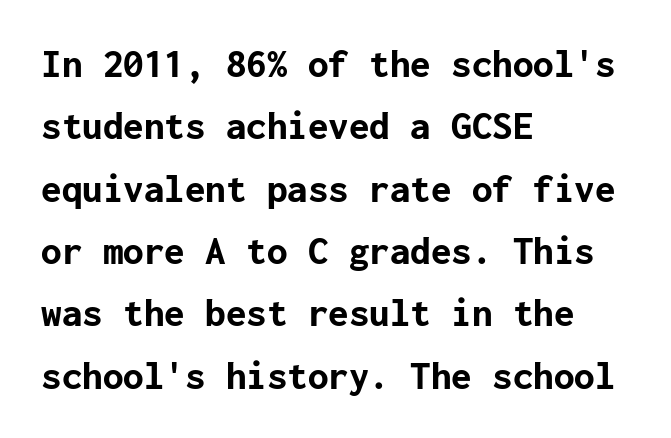
{"serif": "no", "italic": "no", "bold": "yes", "weight": "bold", "width": "normal", "stroke_contrast": "low", "x_height": "medium", "underline": "no", "align": "left", "line_spacing": "normal", "line_spacing_ratio": 1.52, "letter_spacing": "normal", "letter_spacing_em": 0.0, "glyph_px": 41}
